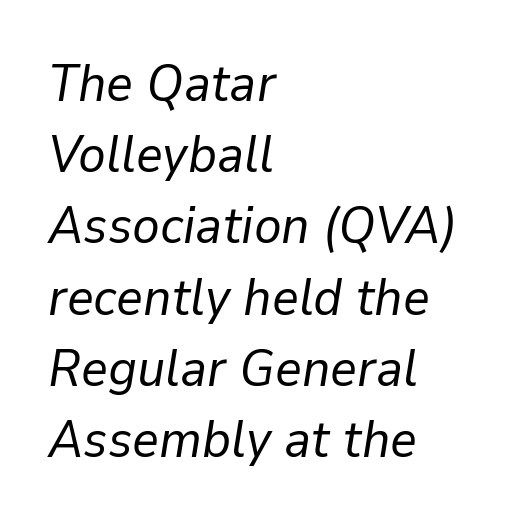
Do the characters align in a grid? No, the font is proportional. Nothing heavy about these letters — not bold at all. Horizontally, the lines are justified to the leading edge only. Vertically, the passage feels balanced, rows spaced as you'd expect.
